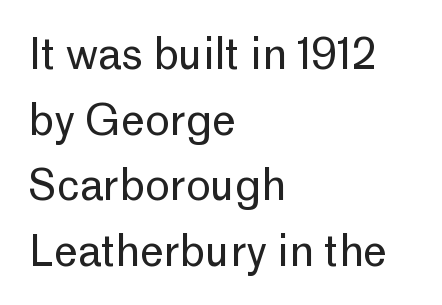
The leading is moderate, giving the passage an even texture. All the whitespace from short lines collects on the right. The strip under each line holds only bare page. Unlike italic type, these characters show no tilt at all.
